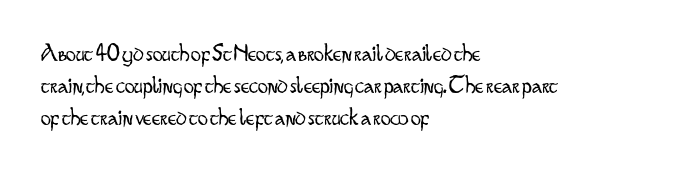
The image shows 25 px text type, upright; set left-aligned, normal line spacing (1.29x), normal letter spacing, not underlined.
